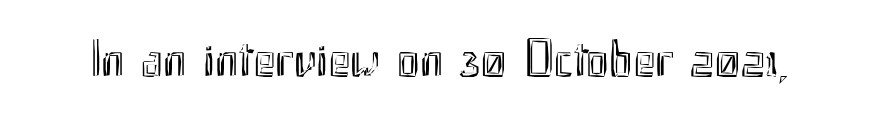
Q: Is the text italic (slanted)? A: No, it is upright.
Q: Is the text underlined? A: No.
Q: Is the spacing between letters normal or unusually wide? A: Normal.
Q: Width (condensed, normal, or wide)? A: Condensed.
Q: x-height? A: Small.
Q: Monospaced? A: No.
